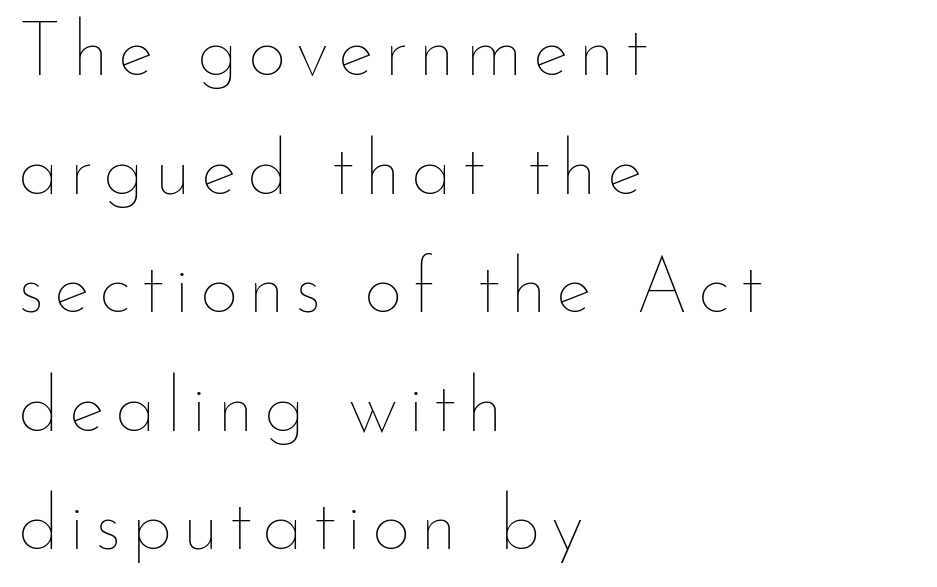
The image shows 76 px thin type, upright; set left-aligned, normal line spacing (1.56x), not underlined; low stroke contrast and a small x-height.
